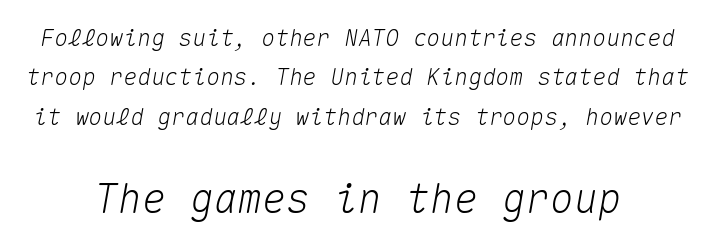
{"italic": "yes", "lean": "right", "slant_degrees": 10, "width": "normal", "stroke_contrast": "medium", "x_height": "medium", "monospaced": "yes", "underline": "no", "line_spacing_ratio": 1.71, "letter_spacing": "normal", "letter_spacing_em": 0.0, "larger_block": "second", "size_ratio": 1.74, "glyph_px": 40}
